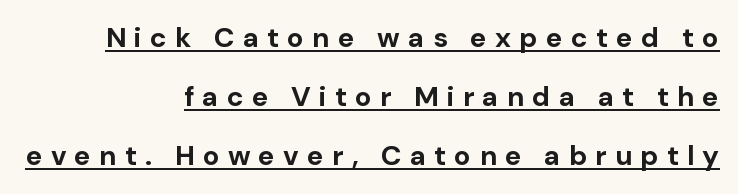
Here the designer chose a conventional face with non-uniform glyph widths. Are there feet on the stems? There aren't — it's a sans. The paragraph has a hard right edge and a soft left edge. Posture: vertical. The letters are bold, with thick, heavy strokes. How are the letters spaced? Widely, with obvious added tracking.
